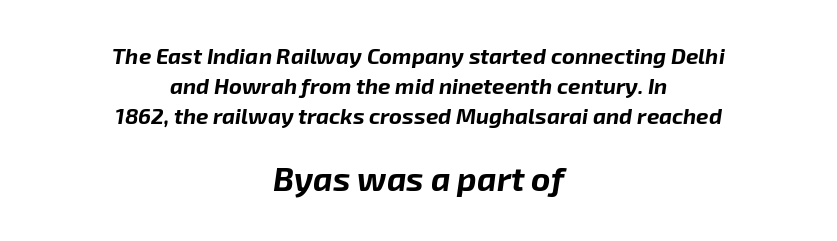
Reading down the column, the eye jumps a familiar distance to each next line. The second block has been scaled up relative to the first. The gaps between neighbouring characters are ordinary and unremarkable. These lines were composed using italics. You could not count columns in this text — the font is proportionally spaced. Heft: maximum for text — a bold.
